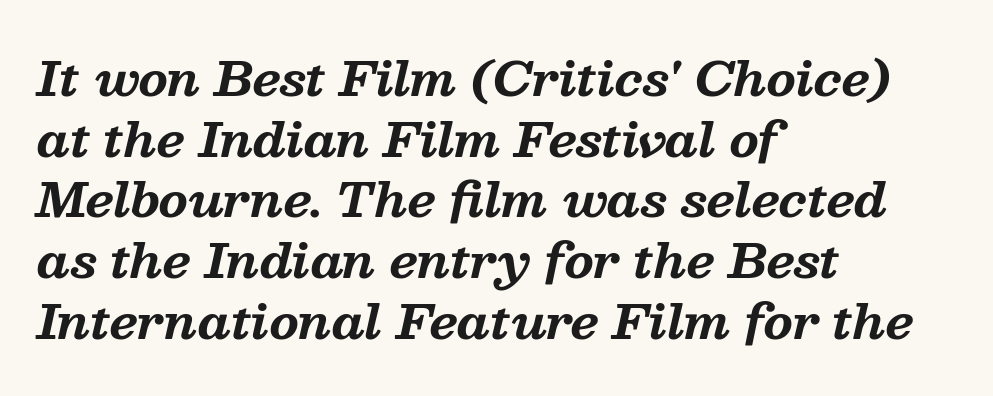
Q: Is the text bold? A: Yes.
Q: Is the text italic (slanted)? A: Yes, it leans right by about 13 degrees.
Q: Is the typeface a serif or a sans-serif typeface? A: Serif.
Q: Is the text underlined? A: No.
Q: How is the paragraph aligned? A: Left-aligned.
Q: Is the spacing between letters normal or unusually wide? A: Normal.
Q: Is the spacing between lines tight, normal or loose? A: Normal.
Q: Width (condensed, normal, or wide)? A: Normal.
Q: Stroke contrast? A: Medium.
Q: x-height? A: Medium.
Q: Monospaced? A: No.
